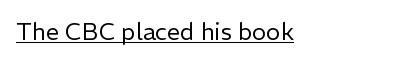
The image shows 24 px text type, upright; set normal letter spacing, underlined.
